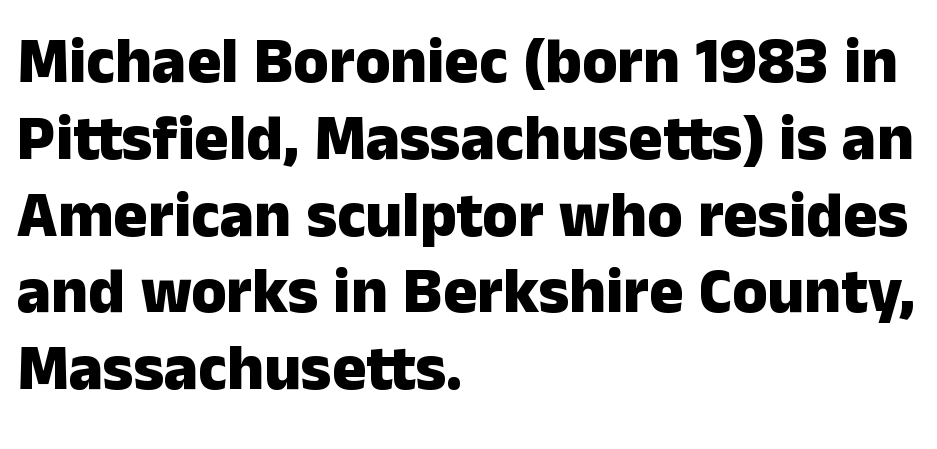
{"serif": "no", "italic": "no", "bold": "yes", "weight": "heavy", "width": "normal", "stroke_contrast": "low", "x_height": "medium", "monospaced": "no", "underline": "no", "align": "left", "line_spacing_ratio": 1.2, "letter_spacing": "normal", "letter_spacing_em": 0.0, "glyph_px": 64}
